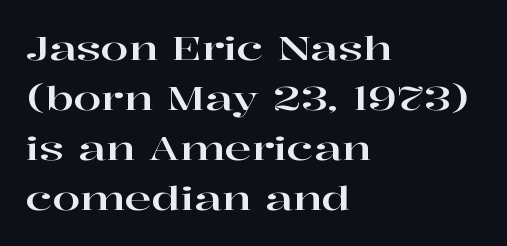
{"serif": "yes", "italic": "no", "width": "wide", "stroke_contrast": "high", "x_height": "medium", "monospaced": "no", "underline": "no", "align": "left", "line_spacing": "normal", "line_spacing_ratio": 1.56, "letter_spacing": "normal", "letter_spacing_em": 0.0, "glyph_px": 32}
